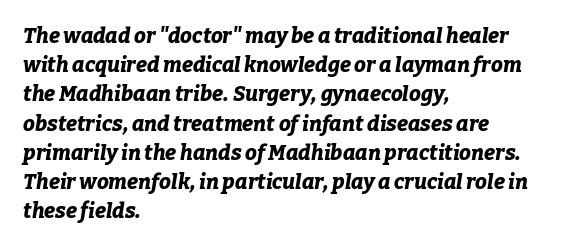
{"italic": "yes", "lean": "right", "slant_degrees": 9, "bold": "yes", "underline": "no", "align": "left", "line_spacing": "normal", "line_spacing_ratio": 1.39, "letter_spacing": "normal", "letter_spacing_em": 0.0, "glyph_px": 21}
